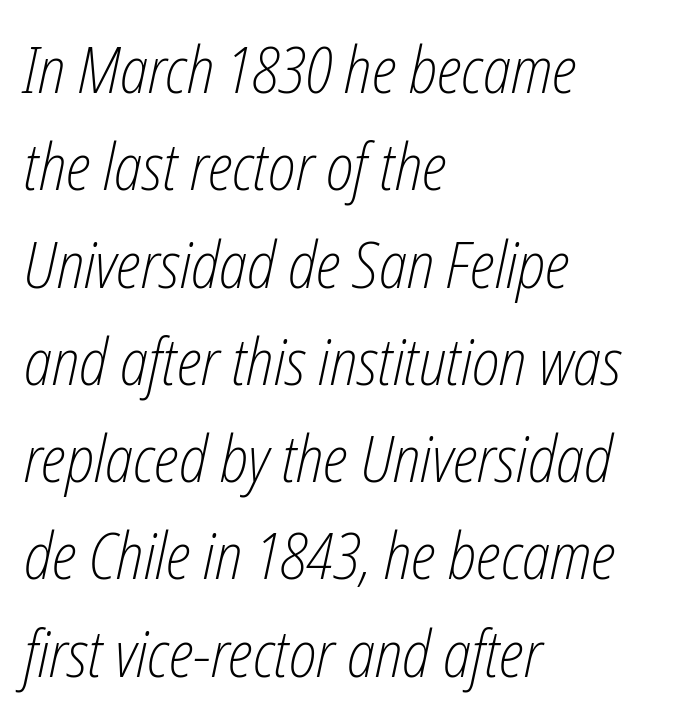
Q: Is the text bold? A: No.
Q: Is the text italic (slanted)? A: Yes, it leans right by about 12 degrees.
Q: Is the text underlined? A: No.
Q: How is the paragraph aligned? A: Left-aligned.
Q: Is the spacing between letters normal or unusually wide? A: Normal.
Q: Is the spacing between lines tight, normal or loose? A: Normal.
Q: Width (condensed, normal, or wide)? A: Condensed.
Q: Stroke contrast? A: Low.
Q: x-height? A: Medium.
Q: Monospaced? A: No.
